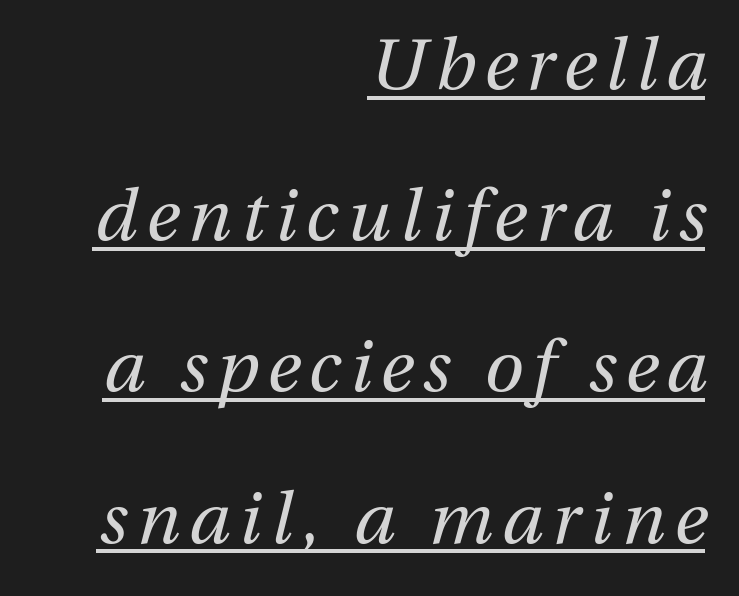
The image shows 71 px regular-weight type, italic (leaning right); set right-aligned, loose line spacing (2.13x), underlined; medium stroke contrast and a medium x-height.
